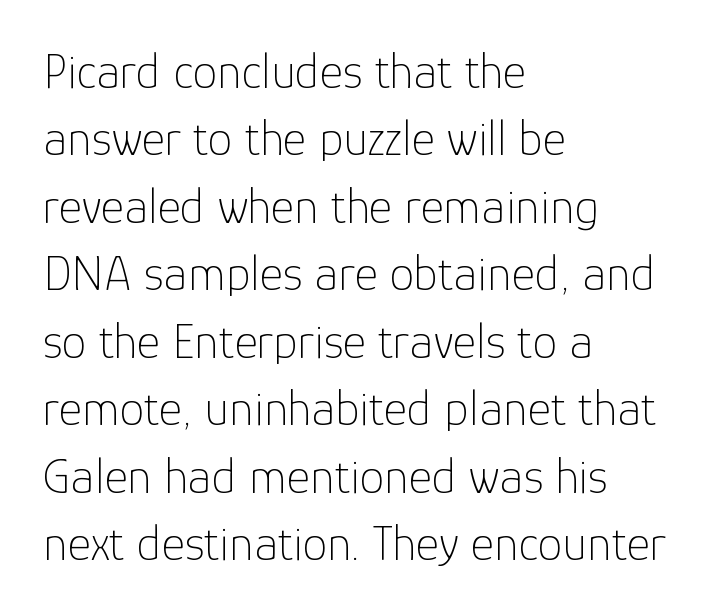
{"serif": "no", "italic": "no", "bold": "no", "weight": "thin", "width": "normal", "stroke_contrast": "low", "x_height": "medium", "monospaced": "no", "underline": "no", "align": "left", "line_spacing": "normal", "line_spacing_ratio": 1.35, "letter_spacing": "normal", "letter_spacing_em": 0.0, "glyph_px": 50}
